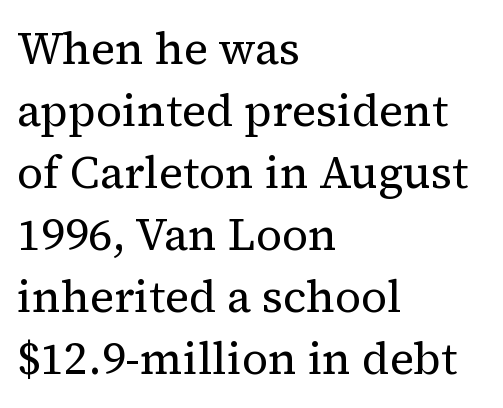
{"serif": "yes", "italic": "no", "bold": "no", "weight": "regular", "width": "normal", "stroke_contrast": "medium", "x_height": "medium", "monospaced": "no", "underline": "no", "align": "left", "line_spacing": "normal", "line_spacing_ratio": 1.38, "letter_spacing": "normal", "letter_spacing_em": 0.0, "glyph_px": 45}
